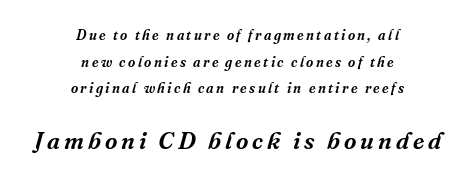
Q: Is the text italic (slanted)? A: Yes, it leans right by about 16 degrees.
Q: Is the text underlined? A: No.
Q: How is the paragraph aligned? A: Centered.
Q: Is the spacing between lines tight, normal or loose? A: Loose.
Q: Which block of text is set in a larger size, the first (top) or the second (bottom)? A: The second (bottom) one.
